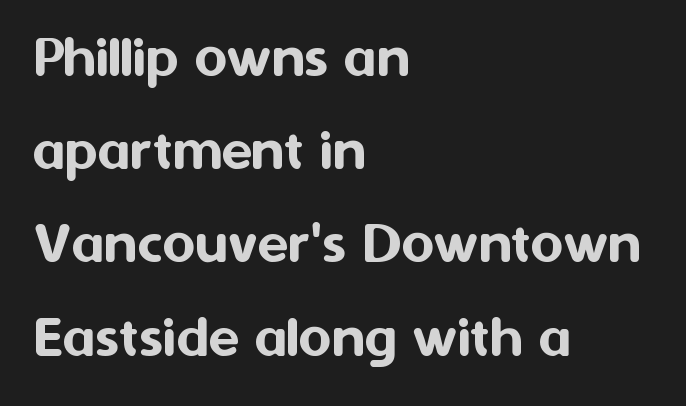
Q: Is the text italic (slanted)? A: No, it is upright.
Q: Is the typeface a serif or a sans-serif typeface? A: Sans-serif.
Q: Is the text underlined? A: No.
Q: How is the paragraph aligned? A: Left-aligned.
Q: Is the spacing between letters normal or unusually wide? A: Normal.
Q: Is the spacing between lines tight, normal or loose? A: Normal.
Q: Width (condensed, normal, or wide)? A: Normal.
Q: Stroke contrast? A: Medium.
Q: x-height? A: Medium.
Q: Monospaced? A: No.
